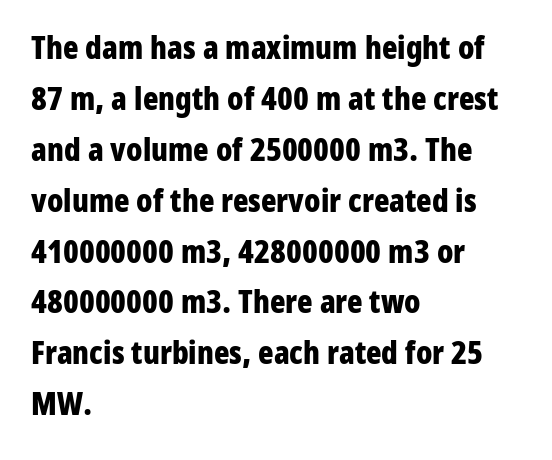
Q: Is the text bold? A: Yes.
Q: Is the text italic (slanted)? A: No, it is upright.
Q: Is the typeface a serif or a sans-serif typeface? A: Sans-serif.
Q: Is the text underlined? A: No.
Q: How is the paragraph aligned? A: Left-aligned.
Q: Is the spacing between letters normal or unusually wide? A: Normal.
Q: Is the spacing between lines tight, normal or loose? A: Normal.
Q: Width (condensed, normal, or wide)? A: Condensed.
Q: Stroke contrast? A: Low.
Q: x-height? A: Medium.
Q: Monospaced? A: No.
